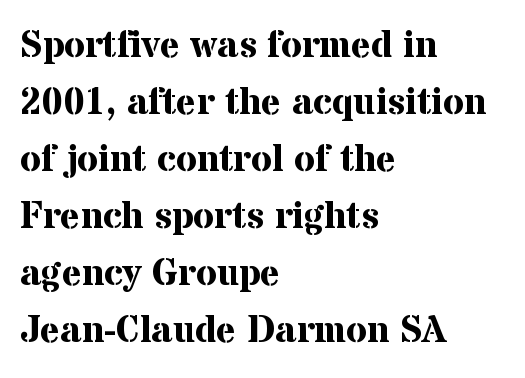
The space beneath each line is pristine and unruled. Is there much room between lines? A standard amount, neither cramped nor airy. Upright lettering throughout. The compositor pushed each line to the left boundary. Does extra space separate the letters? No, they use regular spacing.
